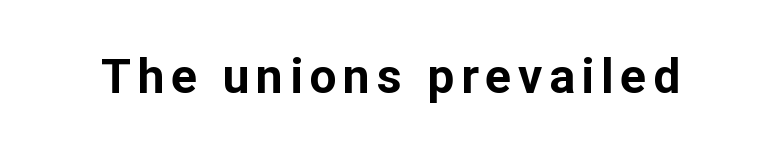
Q: Is the text bold? A: Yes.
Q: Is the text italic (slanted)? A: No, it is upright.
Q: Is the typeface a serif or a sans-serif typeface? A: Sans-serif.
Q: Is the text underlined? A: No.
Q: Width (condensed, normal, or wide)? A: Normal.
Q: Stroke contrast? A: Low.
Q: x-height? A: Medium.
Q: Monospaced? A: No.
